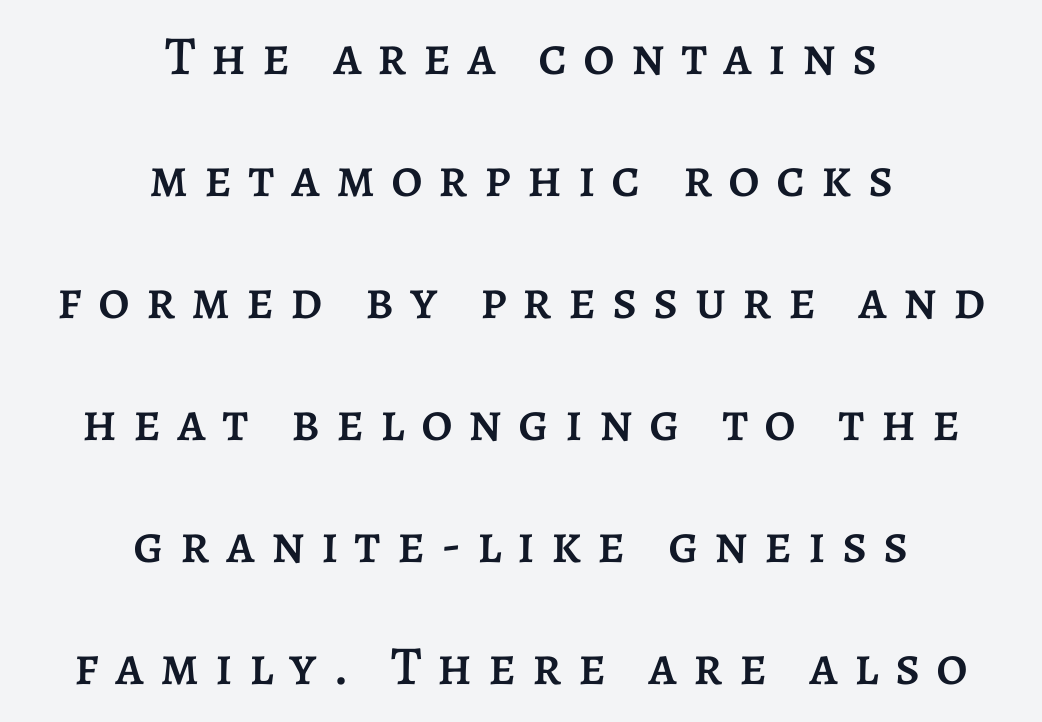
This sample has the flowing, uneven cadence of proportional lettering. Quick note: interline space is abundant. When letters stand straight like this, we call the style roman or upright. Each row of text sits above clean, open space. The setting favours the middle, as headings and verse often do.
